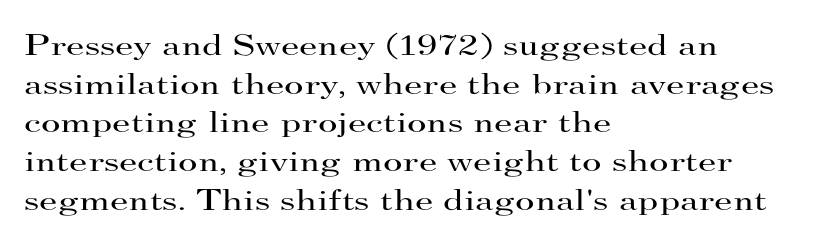
{"serif": "yes", "italic": "no", "bold": "no", "weight": "regular", "width": "wide", "stroke_contrast": "high", "x_height": "small", "monospaced": "no", "underline": "no", "align": "left", "line_spacing": "normal", "line_spacing_ratio": 1.29, "letter_spacing": "normal", "letter_spacing_em": 0.0, "glyph_px": 30}
